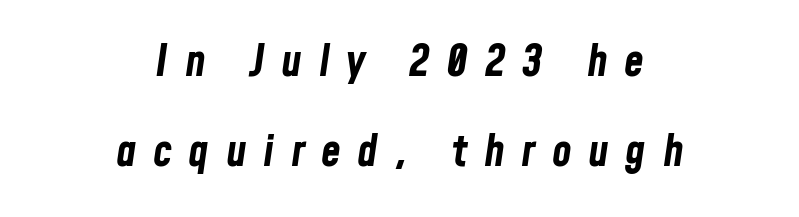
The image shows 45 px bold, condensed type, italic (leaning right); set centered, loose line spacing (2.01x), unusually wide letter spacing (+0.37 em), not underlined; low stroke contrast and a medium x-height.
